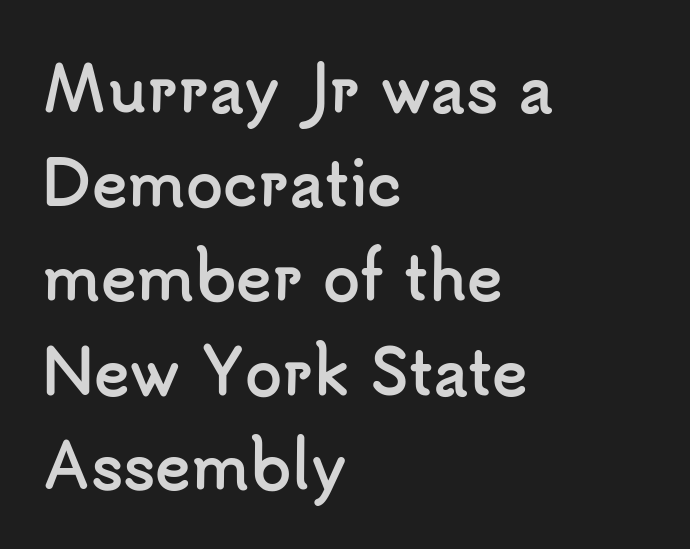
{"serif": "no", "italic": "no", "bold": "yes", "weight": "semibold", "width": "normal", "stroke_contrast": "low", "x_height": "small", "monospaced": "no", "underline": "no", "align": "left", "line_spacing": "normal", "line_spacing_ratio": 1.57, "letter_spacing": "normal", "letter_spacing_em": 0.0, "glyph_px": 60}
